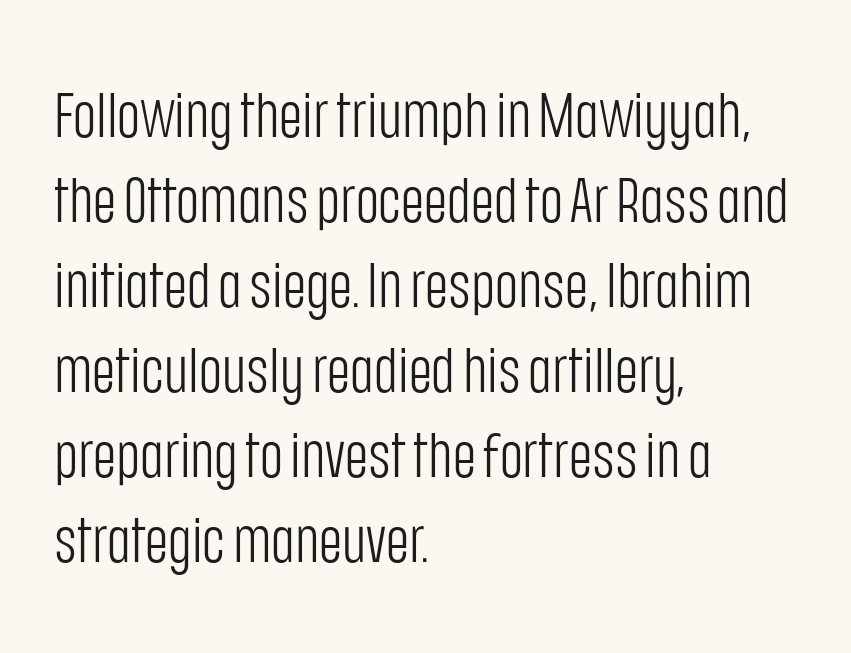
{"serif": "no", "italic": "no", "bold": "no", "weight": "light", "width": "condensed", "stroke_contrast": "low", "x_height": "large", "monospaced": "no", "underline": "no", "align": "left", "line_spacing": "normal", "line_spacing_ratio": 1.35, "letter_spacing": "normal", "letter_spacing_em": 0.0, "glyph_px": 63}
